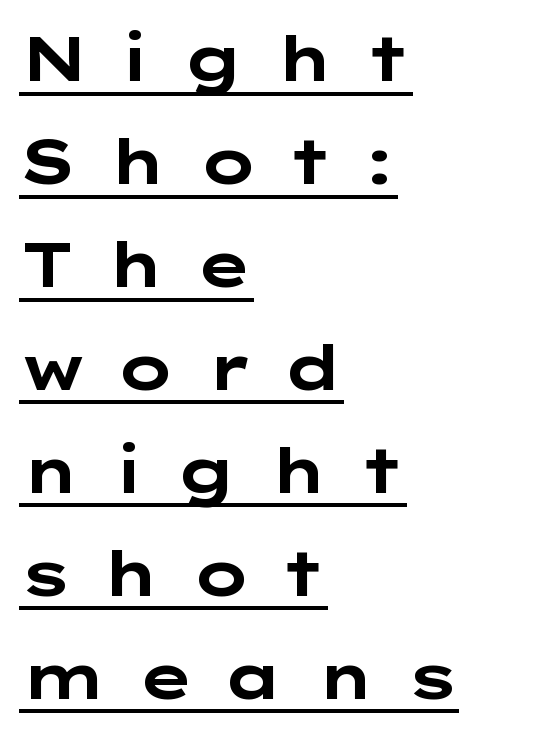
You could only call the tracking loose — the letters float apart. Caption: lettering with a line underneath. Vertical strokes here are truly vertical. These lines stack with their left ends in a neat column. The characters look thick and weighty, a clear bold. The rows are spaced the way most documents space them.
